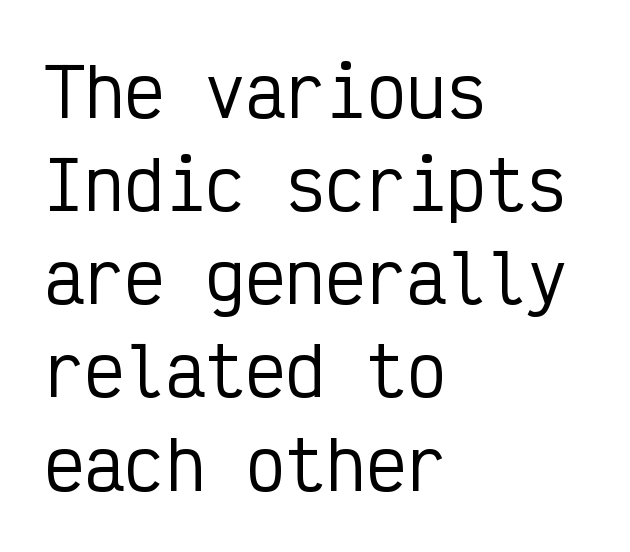
Q: Is the text italic (slanted)? A: No, it is upright.
Q: Is the typeface a serif or a sans-serif typeface? A: Sans-serif.
Q: Is the text underlined? A: No.
Q: How is the paragraph aligned? A: Left-aligned.
Q: Is the spacing between letters normal or unusually wide? A: Normal.
Q: Is the spacing between lines tight, normal or loose? A: Normal.
Q: Width (condensed, normal, or wide)? A: Condensed.
Q: Stroke contrast? A: Low.
Q: x-height? A: Medium.
Q: Monospaced? A: Yes.
